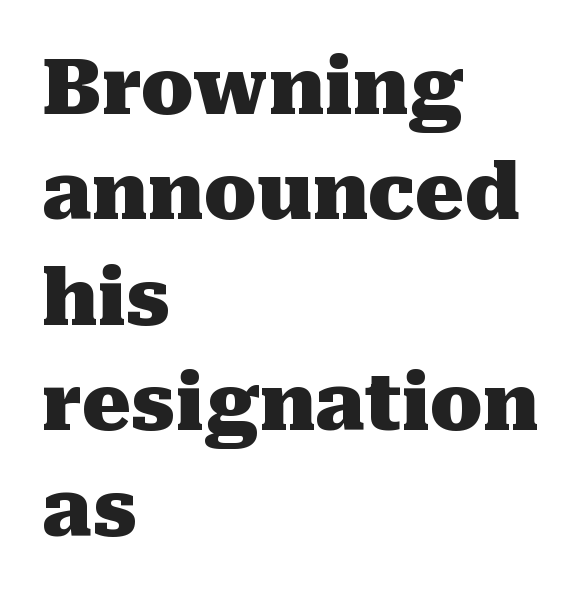
{"serif": "yes", "italic": "no", "bold": "yes", "weight": "heavy", "width": "normal", "stroke_contrast": "medium", "x_height": "medium", "monospaced": "no", "underline": "no", "align": "left", "line_spacing": "normal", "line_spacing_ratio": 1.37, "letter_spacing": "normal", "letter_spacing_em": 0.0, "glyph_px": 77}
